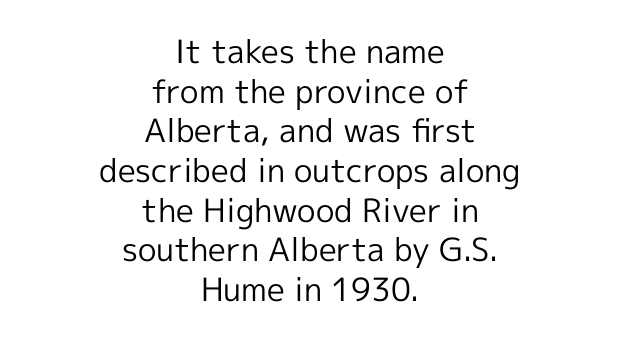
Does the type have serifs? No, each stem ends abruptly. Letters rest on an invisible, unmarked baseline. The specimen reads as upright at a glance. The line texture is even and compact thanks to regular tracking. Each line is balanced around a shared central axis.
